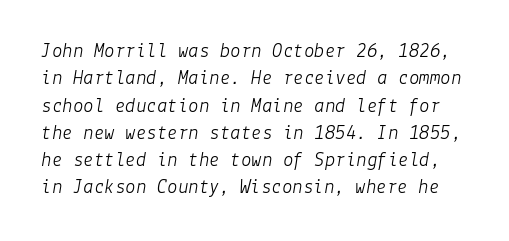
Q: Is the text bold? A: No.
Q: Is the text italic (slanted)? A: Yes, it leans right by about 9 degrees.
Q: Is the text underlined? A: No.
Q: Is the spacing between letters normal or unusually wide? A: Normal.
Q: Is the spacing between lines tight, normal or loose? A: Normal.
